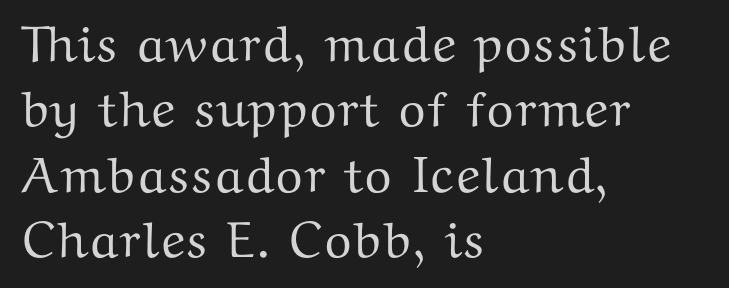
Q: Is the text italic (slanted)? A: No, it is upright.
Q: Is the typeface a serif or a sans-serif typeface? A: Serif.
Q: Is the text underlined? A: No.
Q: How is the paragraph aligned? A: Left-aligned.
Q: Is the spacing between letters normal or unusually wide? A: Normal.
Q: Is the spacing between lines tight, normal or loose? A: Normal.
Q: Width (condensed, normal, or wide)? A: Wide.
Q: Stroke contrast? A: Medium.
Q: x-height? A: Medium.
Q: Monospaced? A: No.
